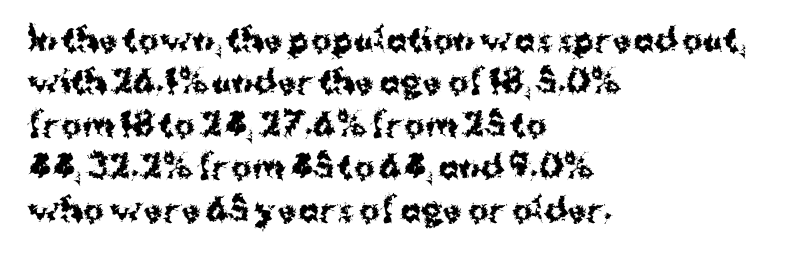
The image shows 31 px bold sans-serif type, upright; set left-aligned, normal line spacing (1.37x), normal letter spacing, not underlined; medium stroke contrast and a medium x-height.
